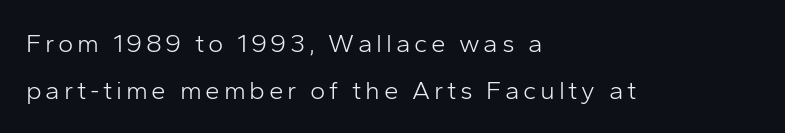
Q: Is the text bold? A: No.
Q: Is the text italic (slanted)? A: No, it is upright.
Q: Is the text underlined? A: No.
Q: How is the paragraph aligned? A: Left-aligned.
